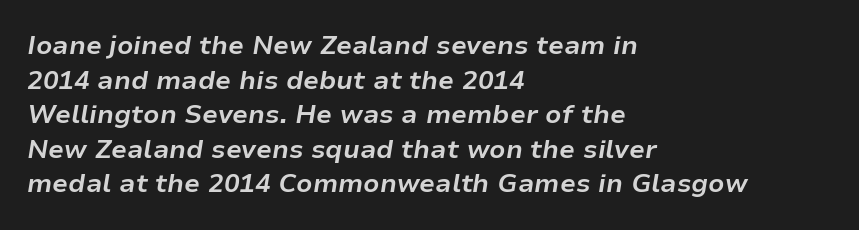
{"italic": "yes", "lean": "right", "slant_degrees": 9, "bold": "yes", "underline": "no", "align": "left", "line_spacing": "normal", "line_spacing_ratio": 1.33, "letter_spacing": "normal", "letter_spacing_em": 0.0, "glyph_px": 26}
